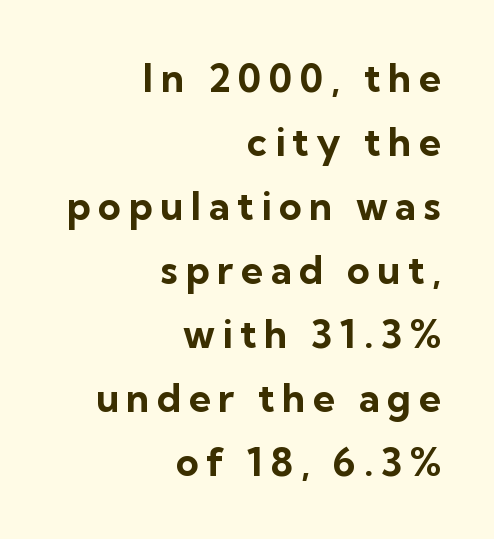
Q: Is the text bold? A: Yes.
Q: Is the text italic (slanted)? A: No, it is upright.
Q: Is the typeface a serif or a sans-serif typeface? A: Sans-serif.
Q: Is the text underlined? A: No.
Q: How is the paragraph aligned? A: Right-aligned.
Q: Is the spacing between lines tight, normal or loose? A: Normal.
Q: Width (condensed, normal, or wide)? A: Normal.
Q: Stroke contrast? A: Low.
Q: x-height? A: Medium.
Q: Monospaced? A: No.
